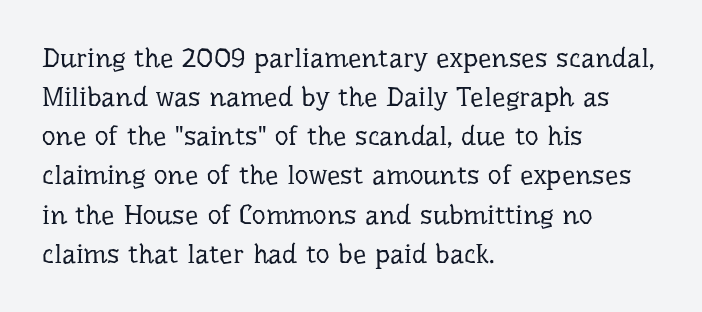
Q: Is the text bold? A: No.
Q: Is the text italic (slanted)? A: No, it is upright.
Q: Is the text underlined? A: No.
Q: How is the paragraph aligned? A: Left-aligned.
Q: Is the spacing between letters normal or unusually wide? A: Normal.
Q: Is the spacing between lines tight, normal or loose? A: Normal.
